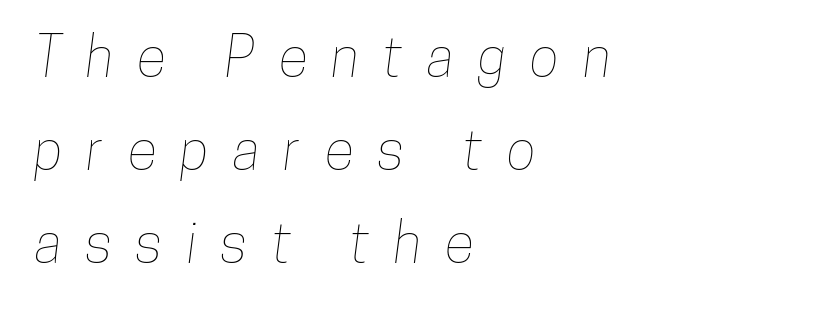
In CSS terms this would be text-align: left. Whoever set this chose a conventional vertical rhythm. Is this a fixed-width face? No — the glyphs have proportional, varying widths. Unmarked baselines from the first word to the last. You could only call the tracking loose — the letters float apart.
